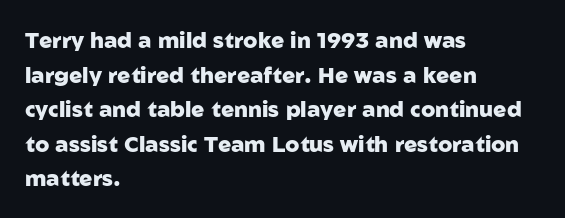
{"italic": "no", "bold": "yes", "underline": "no", "align": "left", "line_spacing": "normal", "line_spacing_ratio": 1.57, "letter_spacing": "normal", "letter_spacing_em": 0.0, "glyph_px": 22}
